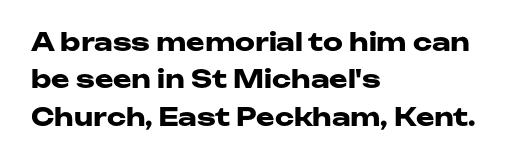
Baseline-to-baseline distance is the conventional proportion of letter height. The typesetter chose a ragged-right arrangement here. The zone under the glyphs is completely vacant. Typesetter's note: full bold, strokes at maximum text heaviness. In terms of posture, this sample is upright. The horizontal fit of the characters is conventional and even.
